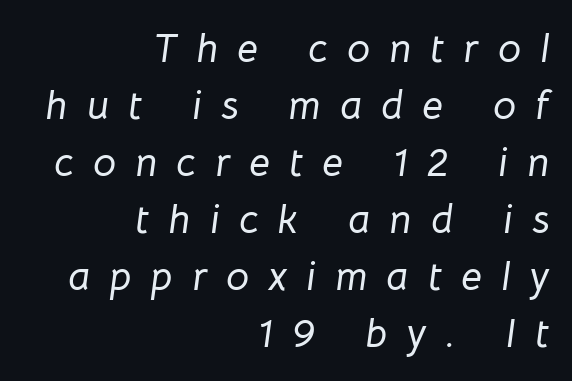
The strip under each line holds only bare page. The gaps between neighbouring characters are conspicuously large. Caption: multi-line text, flush right, ragged left. This sample has the flowing, uneven cadence of proportional lettering. Does the leading feel generous? No, just average.
